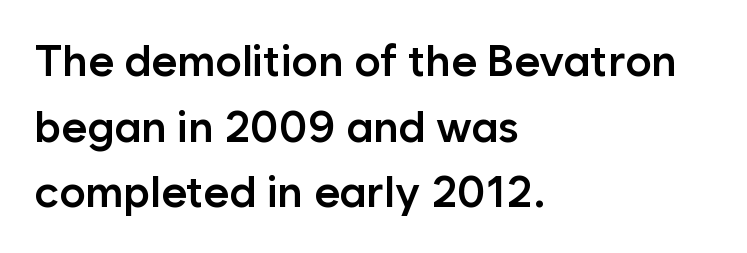
The image shows 44 px semibold sans-serif type, upright; set left-aligned, normal line spacing (1.49x), normal letter spacing, not underlined; low stroke contrast and a medium x-height.
